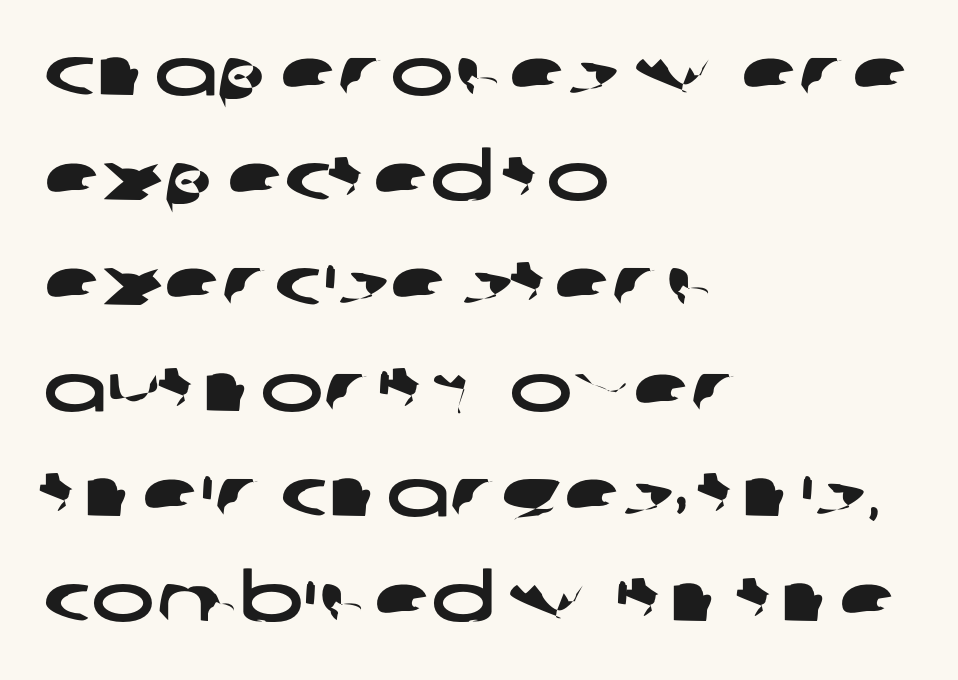
Words float on clear page, feet unadorned. Vertically, the passage feels balanced, rows spaced as you'd expect. These lines stack with their left ends in a neat column. Standard letterfit; no display-style spreading of the glyphs. Here the designer chose a conventional face with non-uniform glyph widths.
